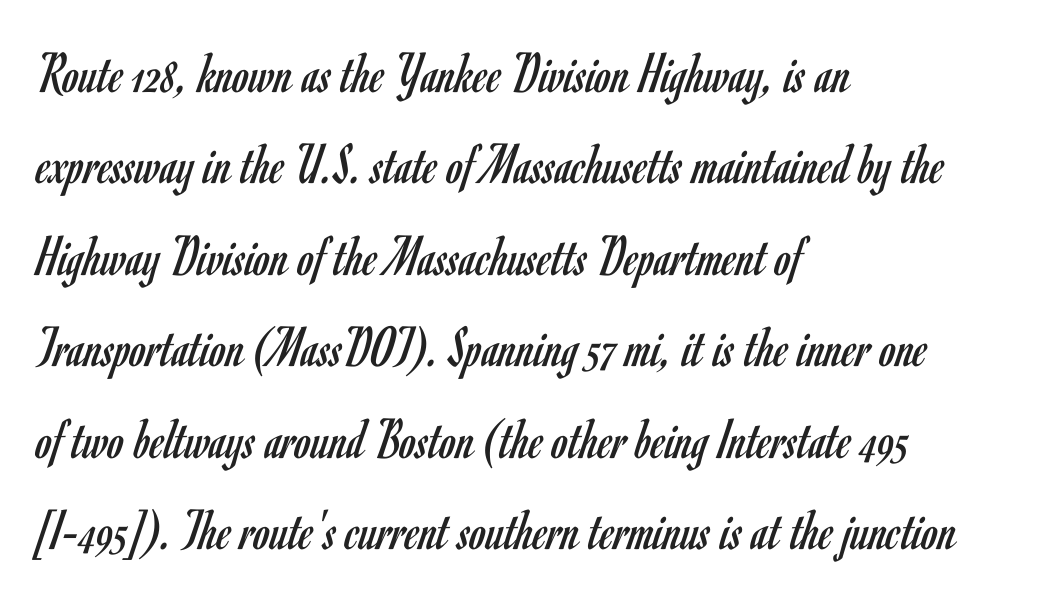
Q: Is the text bold? A: No.
Q: Is the text italic (slanted)? A: Yes.
Q: Is the typeface a serif or a sans-serif typeface? A: Sans-serif.
Q: Is the text underlined? A: No.
Q: How is the paragraph aligned? A: Left-aligned.
Q: Is the spacing between letters normal or unusually wide? A: Normal.
Q: Is the spacing between lines tight, normal or loose? A: Normal.
Q: Width (condensed, normal, or wide)? A: Condensed.
Q: Stroke contrast? A: Low.
Q: x-height? A: Small.
Q: Monospaced? A: No.
